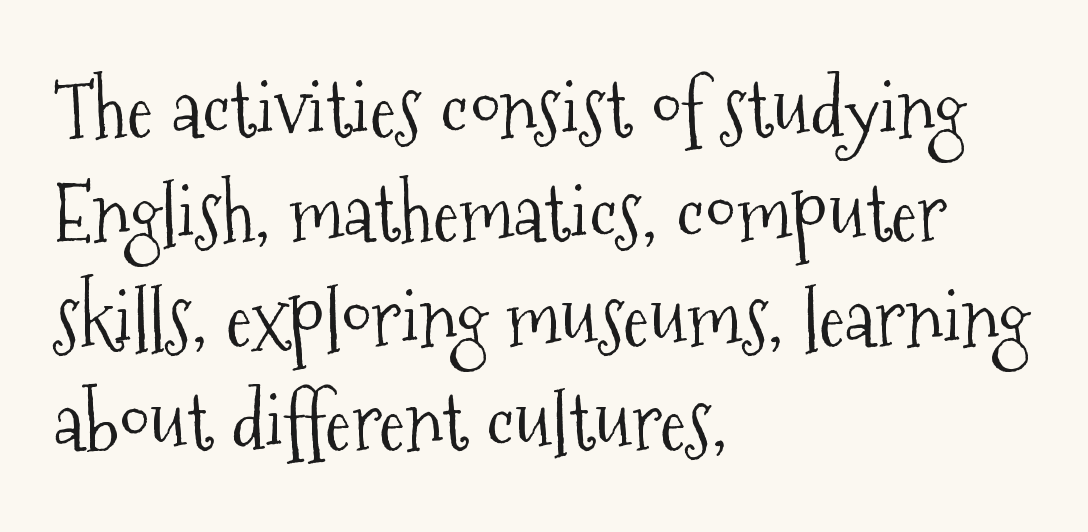
The image shows 79 px light, condensed serif type, upright; set left-aligned, normal line spacing (1.32x), normal letter spacing, not underlined; medium stroke contrast and a medium x-height.
